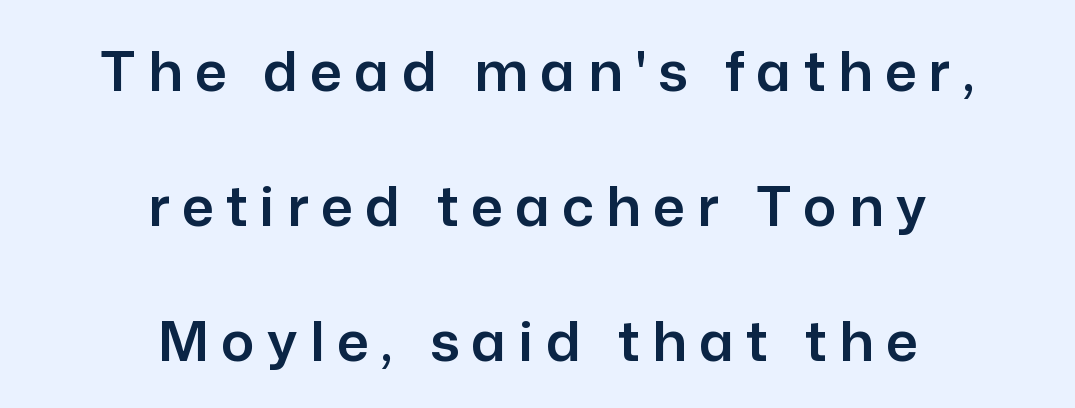
{"serif": "no", "italic": "no", "width": "normal", "stroke_contrast": "low", "x_height": "medium", "monospaced": "no", "underline": "no", "align": "center", "line_spacing": "loose", "line_spacing_ratio": 2.41, "letter_spacing": "wide", "letter_spacing_em": 0.22, "glyph_px": 56}
